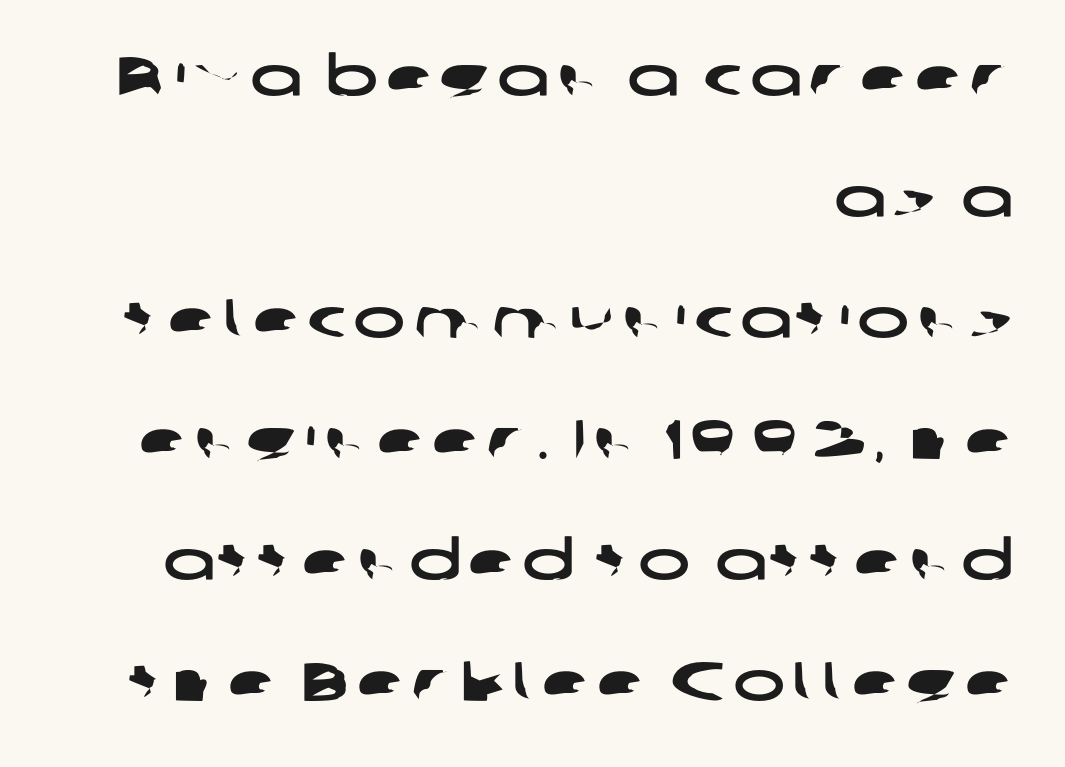
The image shows 55 px wide sans-serif type; set right-aligned, loose line spacing (2.2x), not underlined; low stroke contrast and a medium x-height.
